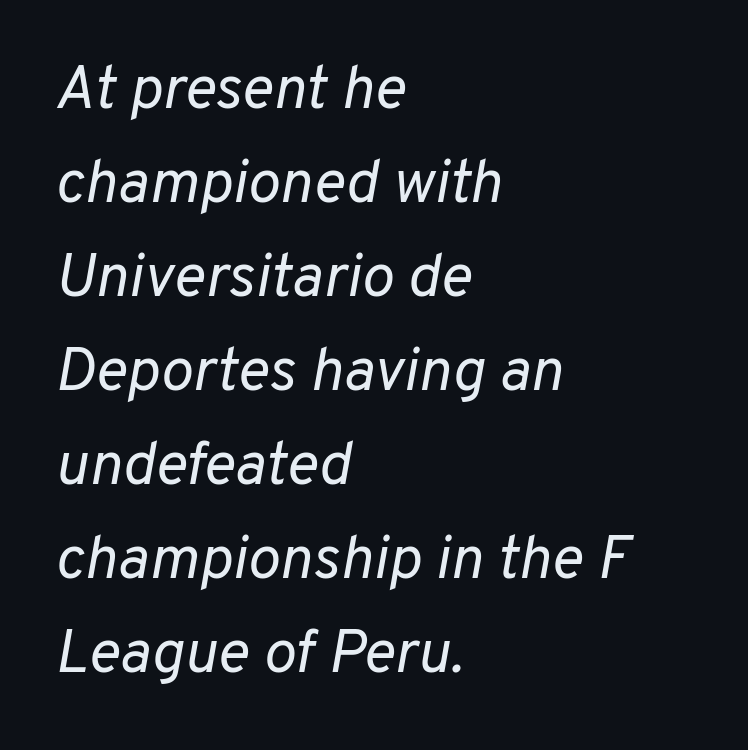
The image shows 61 px regular-weight type, italic (leaning right); set left-aligned, normal line spacing (1.54x), normal letter spacing, not underlined; low stroke contrast and a medium x-height.
